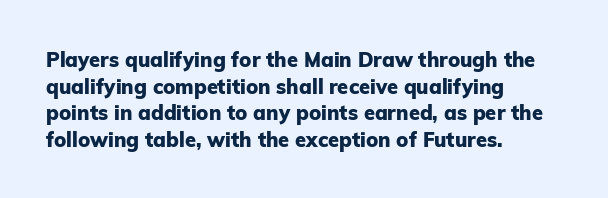
The typography opts for an upright posture over an oblique one. A classic flush-left, rag-right setting is used for this passage. Words appear dense and cohesive because spacing is normal. A full-strength bold gives these letters their thick strokes. Rule under the text: the space is simply empty.
